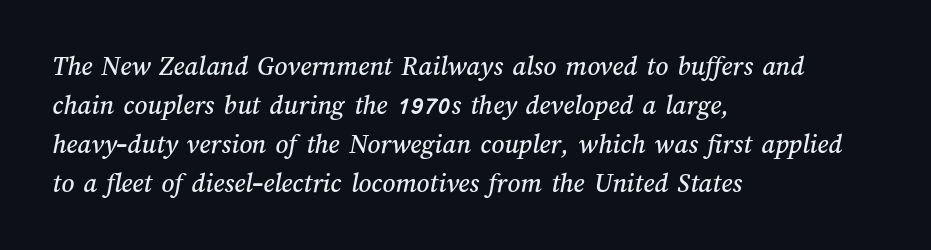
{"width": "normal", "stroke_contrast": "medium", "x_height": "medium", "monospaced": "no", "underline": "no", "align": "left", "line_spacing": "normal", "line_spacing_ratio": 1.39, "letter_spacing": "normal", "letter_spacing_em": 0.0, "glyph_px": 28}
